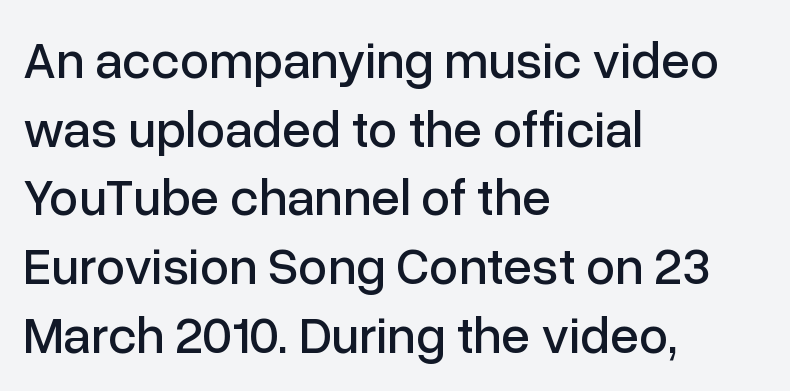
The image shows 52 px sans-serif type, upright; set left-aligned, normal line spacing (1.32x), normal letter spacing, not underlined; low stroke contrast and a medium x-height.
